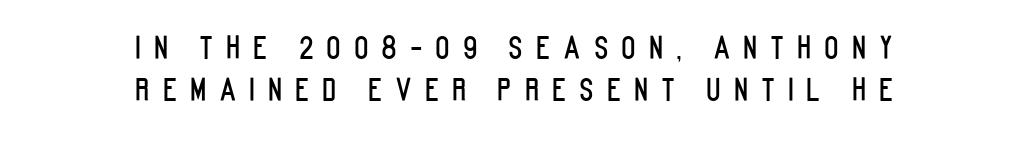
The image shows 30 px condensed sans-serif type, upright; set centered, normal line spacing (1.4x), unusually wide letter spacing (+0.43 em), not underlined; low stroke contrast and a large x-height.
